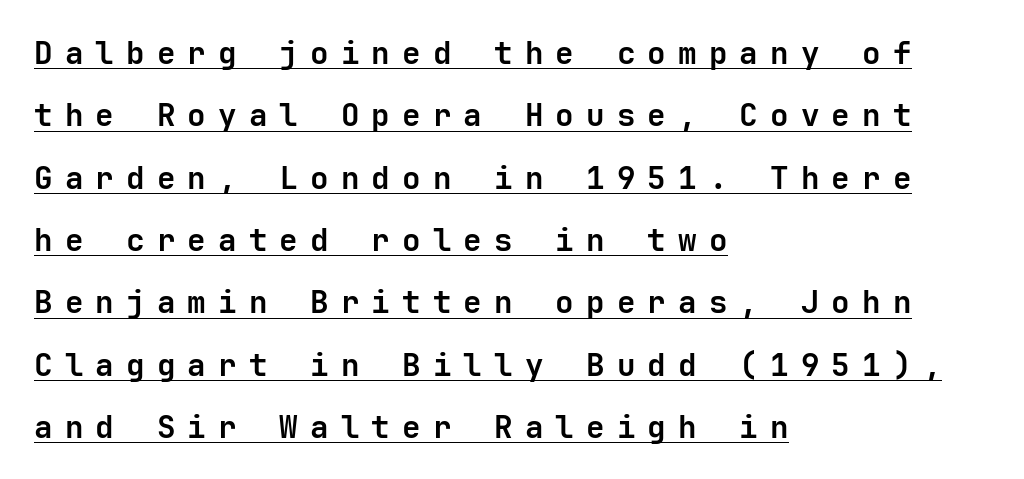
The image shows 31 px semibold sans-serif type, upright; set left-aligned, loose line spacing (2.01x), unusually wide letter spacing (+0.39 em), underlined; low stroke contrast and a medium x-height.
